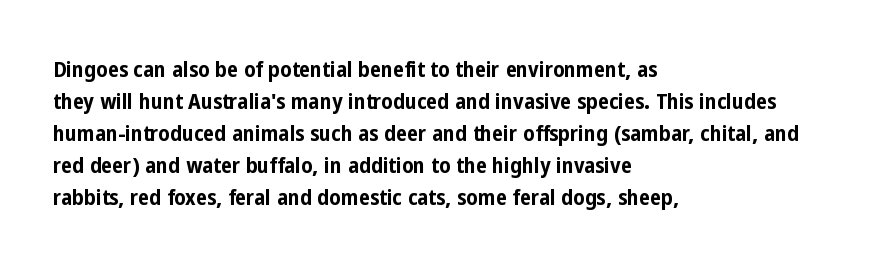
Students, observe: this is what conventionally led text looks like. Ascenders rise straight up at ninety degrees. Pretty heavy lettering here — definitely bold. The words here are not underlined.
